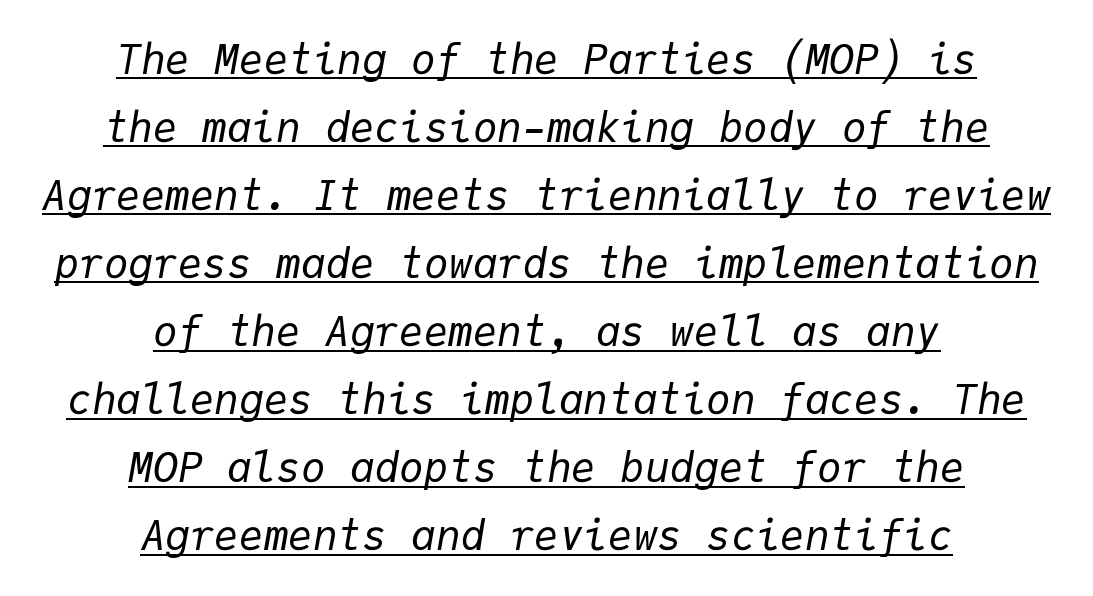
The image shows 41 px regular-weight type, italic (leaning right), monospaced; set centered, normal line spacing (1.66x), normal letter spacing, underlined; low stroke contrast and a medium x-height.
